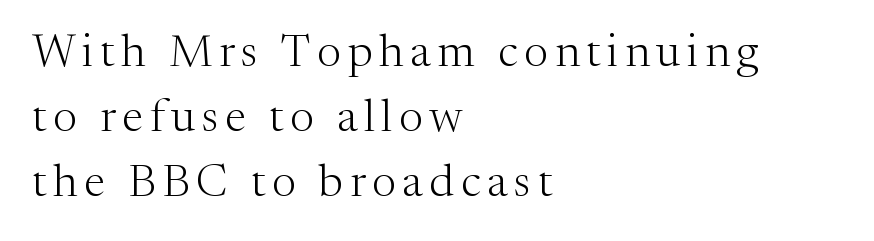
Q: Is the text bold? A: No.
Q: Is the text italic (slanted)? A: No, it is upright.
Q: Is the typeface a serif or a sans-serif typeface? A: Serif.
Q: Is the text underlined? A: No.
Q: How is the paragraph aligned? A: Left-aligned.
Q: Is the spacing between lines tight, normal or loose? A: Normal.
Q: Width (condensed, normal, or wide)? A: Normal.
Q: Stroke contrast? A: Medium.
Q: x-height? A: Medium.
Q: Monospaced? A: No.
